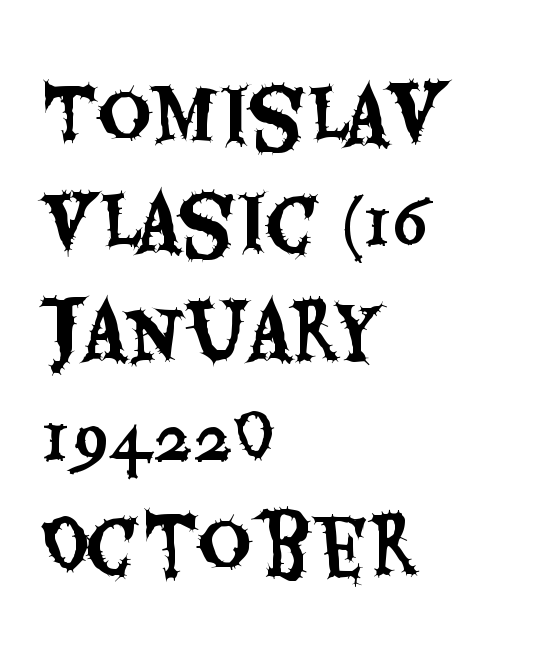
Quick note: not italic, upright. Descender tails drop into unmarked territory. Casual observation: everything's shoved over to the left. Note the varied advance widths — an 'i' is clearly narrower than an 'm'. Regarding leading, the lines here are spaced in the standard way.
